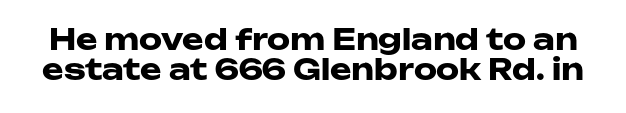
{"serif": "no", "italic": "no", "bold": "yes", "weight": "heavy", "width": "wide", "stroke_contrast": "low", "x_height": "medium", "monospaced": "no", "underline": "no", "line_spacing": "tight", "line_spacing_ratio": 1.04, "letter_spacing": "normal", "letter_spacing_em": 0.0, "glyph_px": 29}
